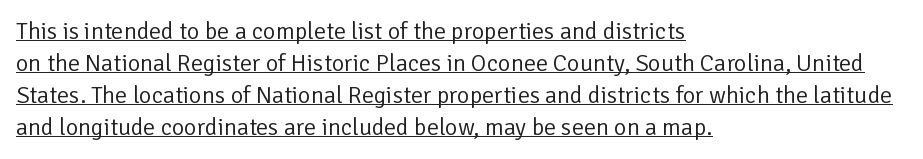
The typesetter has applied underlining to the passage shown. The type is set solid horizontally, with unmodified tracking. Whoever set this chose a conventional vertical rhythm. The strokes carry an ordinary text weight at most. Casual observation: everything's shoved over to the left.
